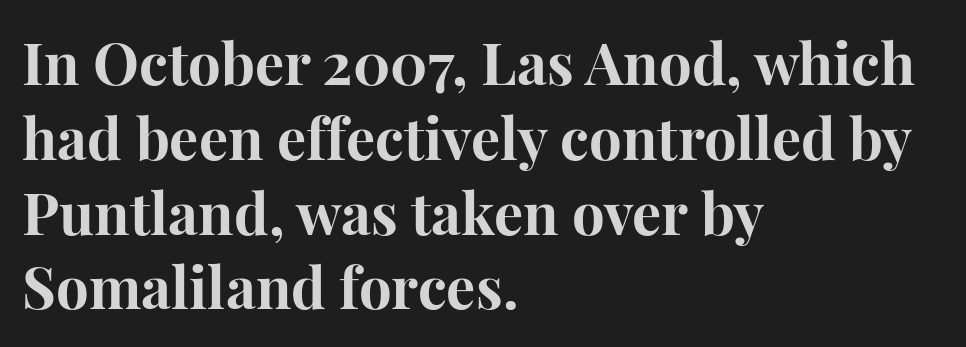
{"serif": "yes", "italic": "no", "bold": "yes", "weight": "bold", "width": "normal", "stroke_contrast": "high", "x_height": "medium", "monospaced": "no", "underline": "no", "align": "left", "line_spacing": "normal", "line_spacing_ratio": 1.29, "letter_spacing": "normal", "letter_spacing_em": 0.0, "glyph_px": 58}
